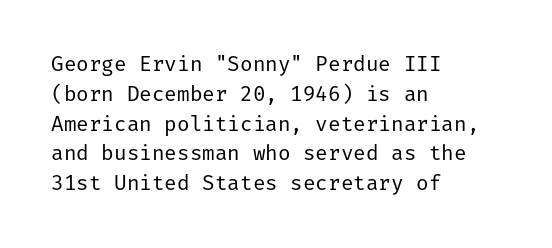
{"italic": "no", "bold": "no", "underline": "no", "align": "left", "line_spacing": "normal", "line_spacing_ratio": 1.42, "letter_spacing": "normal", "letter_spacing_em": 0.0, "glyph_px": 21}
